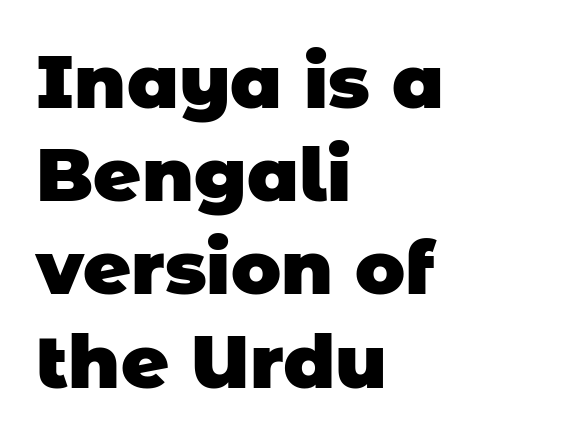
Any mark beneath the type? The region is blank. Is the block centered? No — it sits flush against the left margin. Horizontal bands of white between lines are of average thickness. The letters advance in unequal steps, a hallmark of proportional type. The passage shown is typeset with a sans-serif family. Nobody touched the tracking dial on this one.
